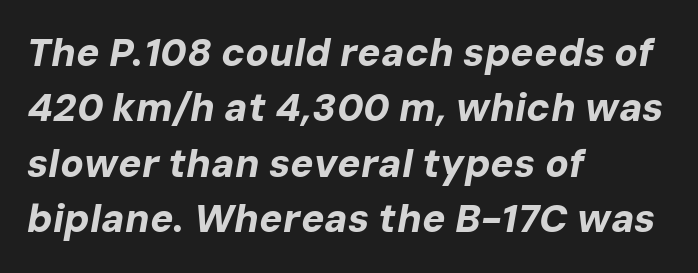
Looks like regular typesetting: each glyph gets only the width it needs. Every row of glyphs begins at an identical x-position on the left. The passage shown is not underscored anywhere. Students, observe: this is what conventionally led text looks like. There is no visible air inserted between adjacent glyphs. The lettering tilts uniformly, giving the passage an italic look.
